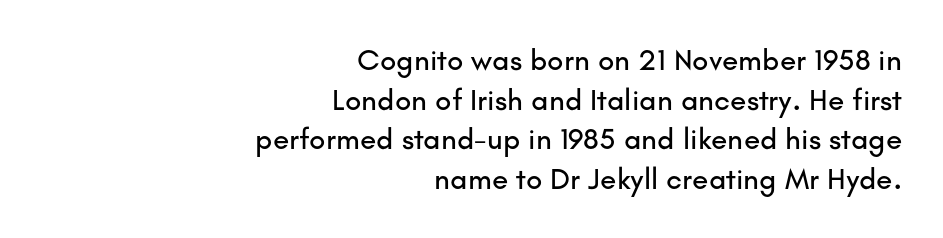
Q: Is the text italic (slanted)? A: No, it is upright.
Q: Is the typeface a serif or a sans-serif typeface? A: Sans-serif.
Q: Is the text underlined? A: No.
Q: How is the paragraph aligned? A: Right-aligned.
Q: Is the spacing between letters normal or unusually wide? A: Normal.
Q: Is the spacing between lines tight, normal or loose? A: Normal.
Q: Width (condensed, normal, or wide)? A: Normal.
Q: Stroke contrast? A: Low.
Q: x-height? A: Small.
Q: Monospaced? A: No.
